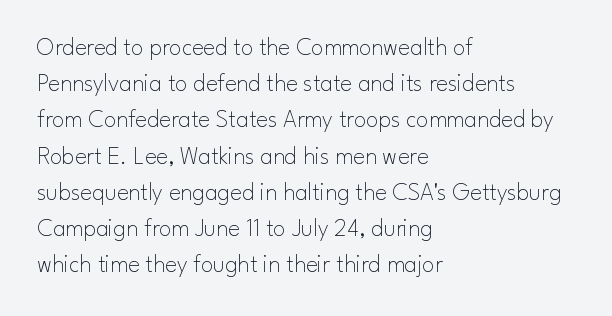
{"italic": "no", "bold": "no", "underline": "no", "align": "left", "line_spacing": "normal", "line_spacing_ratio": 1.45, "letter_spacing": "normal", "letter_spacing_em": 0.0, "glyph_px": 25}
